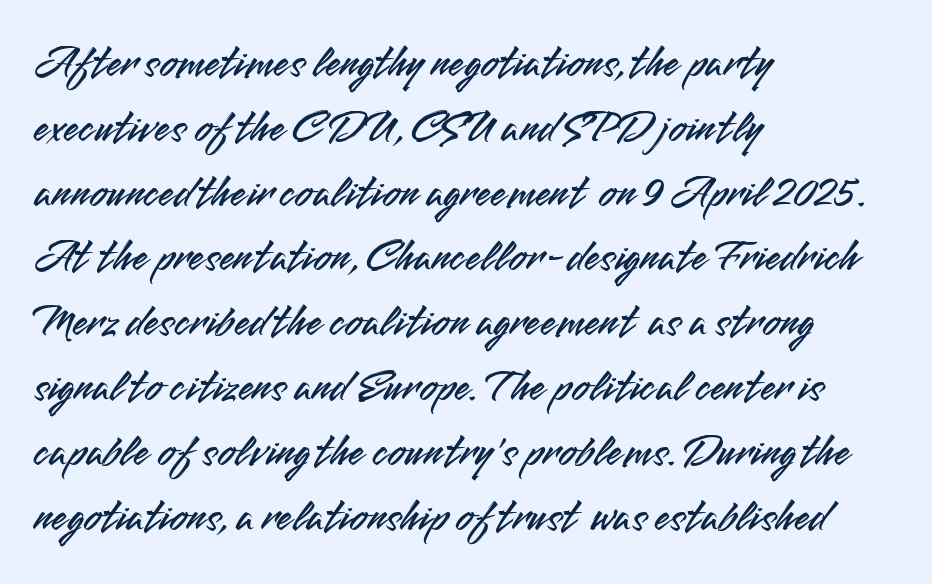
The image shows 45 px sans-serif type; set left-aligned, normal line spacing (1.44x), normal letter spacing, not underlined; medium stroke contrast and a small x-height.
